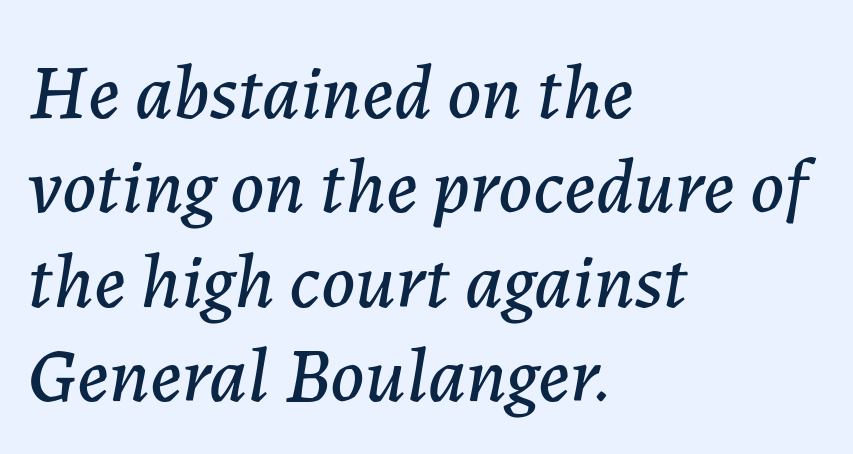
Q: Is the text italic (slanted)? A: Yes, it leans right by about 7 degrees.
Q: Is the text underlined? A: No.
Q: How is the paragraph aligned? A: Left-aligned.
Q: Is the spacing between letters normal or unusually wide? A: Normal.
Q: Width (condensed, normal, or wide)? A: Normal.
Q: Stroke contrast? A: Low.
Q: x-height? A: Medium.
Q: Monospaced? A: No.
